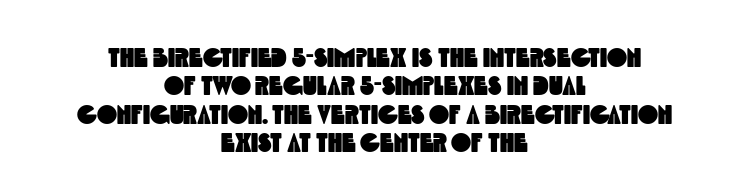
{"underline": "no", "align": "center", "line_spacing": "tight", "line_spacing_ratio": 1.05, "letter_spacing": "normal", "letter_spacing_em": 0.0, "glyph_px": 27}
